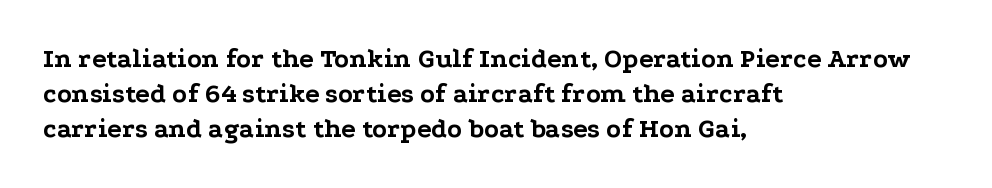
The image shows 27 px bold type, upright; set left-aligned, normal line spacing (1.3x), normal letter spacing, not underlined.
